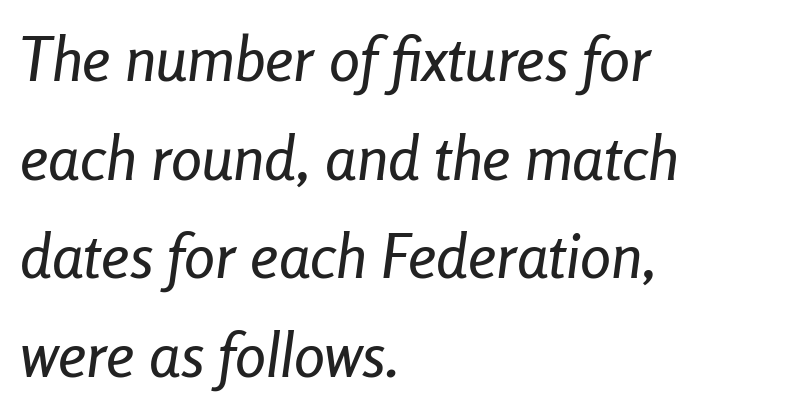
This rendering leaves character spacing at its baseline value. A typesetter would call this proportional, since set widths differ per character. The paragraph shown leans on its left margin. A clean baseline with only descenders dipping below it. The letters are slanted; this is an italic face. Is there much room between lines? A standard amount, neither cramped nor airy.
